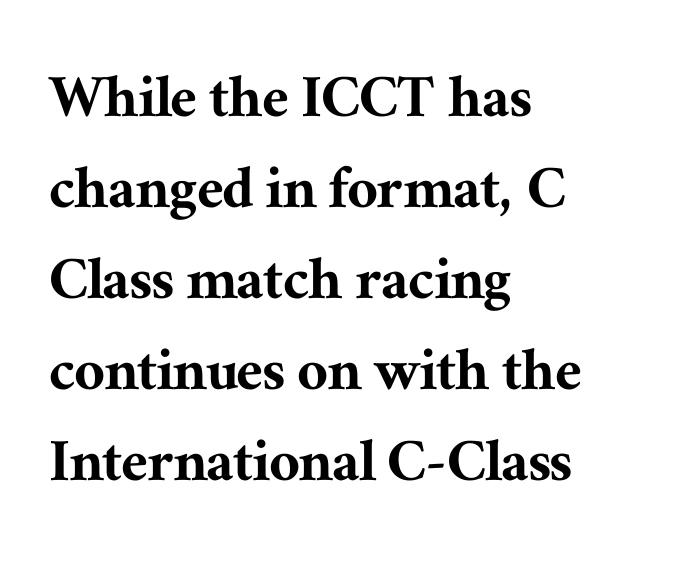
Q: Is the text italic (slanted)? A: No, it is upright.
Q: Is the typeface a serif or a sans-serif typeface? A: Serif.
Q: Is the text underlined? A: No.
Q: How is the paragraph aligned? A: Left-aligned.
Q: Is the spacing between letters normal or unusually wide? A: Normal.
Q: Is the spacing between lines tight, normal or loose? A: Normal.
Q: Width (condensed, normal, or wide)? A: Normal.
Q: Stroke contrast? A: Medium.
Q: x-height? A: Medium.
Q: Monospaced? A: No.
